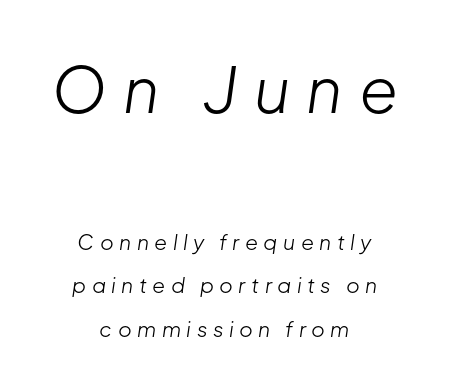
The image shows 63 px light type, italic (leaning right); set centered, loose line spacing (2.07x), unusually wide letter spacing (+0.26 em), not underlined; the first (top) block is 3.0x larger; low stroke contrast and a medium x-height.
